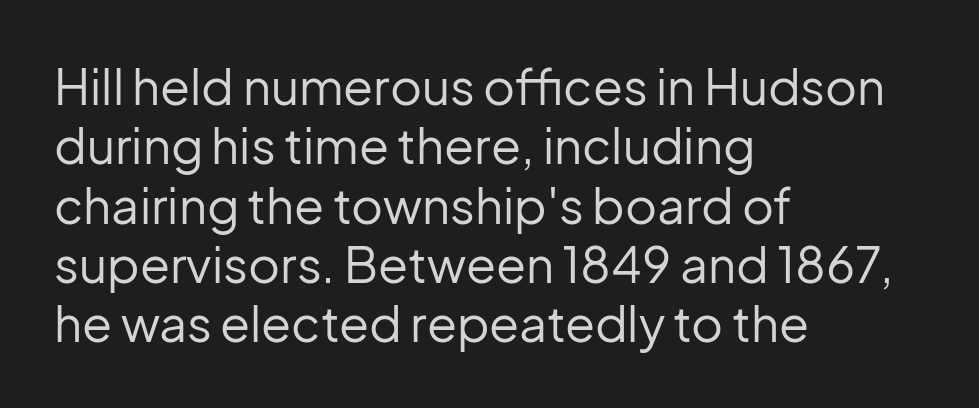
{"serif": "no", "italic": "no", "bold": "no", "weight": "regular", "width": "normal", "stroke_contrast": "low", "x_height": "medium", "monospaced": "no", "underline": "no", "align": "left", "line_spacing_ratio": 1.21, "letter_spacing": "normal", "letter_spacing_em": 0.0, "glyph_px": 49}
